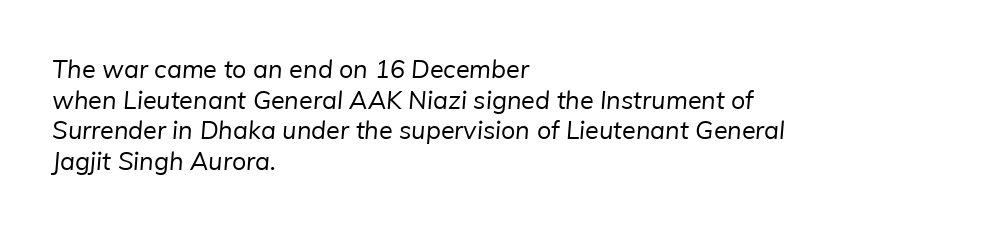
{"bold": "no", "underline": "no", "align": "left", "line_spacing_ratio": 1.23, "letter_spacing": "normal", "letter_spacing_em": 0.0, "glyph_px": 25}
